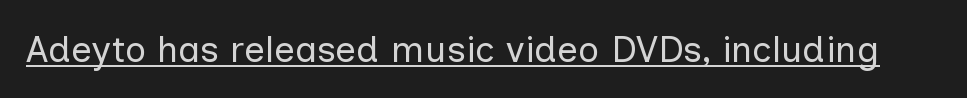
{"serif": "no", "italic": "no", "bold": "no", "weight": "regular", "width": "normal", "stroke_contrast": "low", "x_height": "medium", "monospaced": "no", "underline": "yes", "letter_spacing": "normal", "letter_spacing_em": 0.0, "glyph_px": 37}
